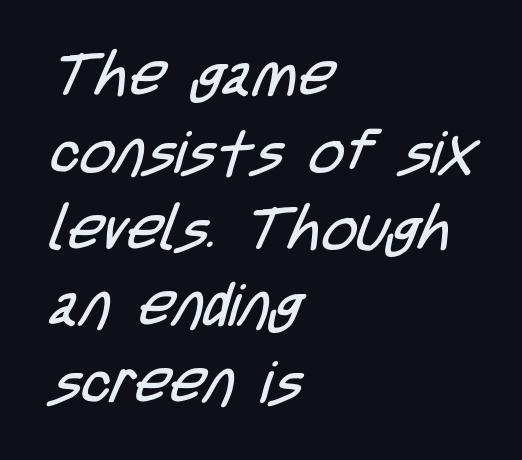
Each line starts at the same left margin while the right side varies. A typesetter would call this leading conventional body-copy spacing. The strip under each line holds only bare page. Stroke terminals: plain, sans-serif. Standard letterfit; no display-style spreading of the glyphs.
